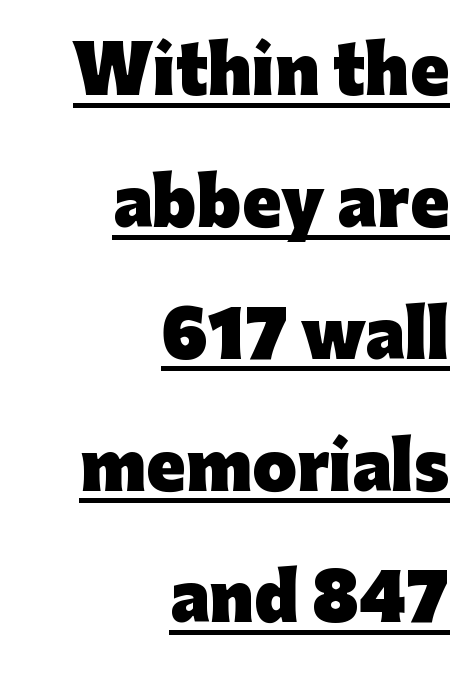
{"serif": "no", "italic": "no", "bold": "yes", "weight": "heavy", "width": "normal", "stroke_contrast": "low", "x_height": "medium", "monospaced": "no", "underline": "yes", "align": "right", "line_spacing": "loose", "line_spacing_ratio": 2.06, "letter_spacing": "normal", "letter_spacing_em": 0.0, "glyph_px": 64}
